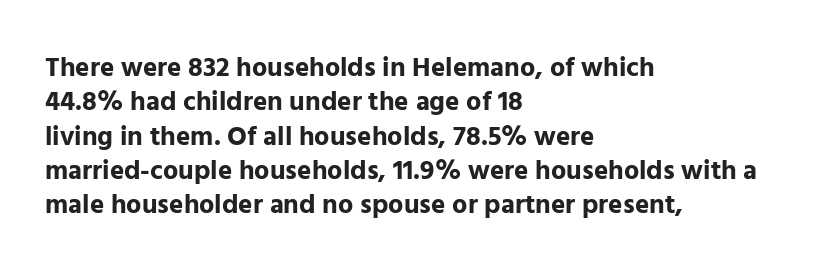
A typesetter would mark this as roman, not italic. Does the copy run flush right? No — it runs flush left. These words are printed bold, with thick strokes throughout. Successive baselines arrive at the customary interval. Caption: standard tracking, unaltered.
